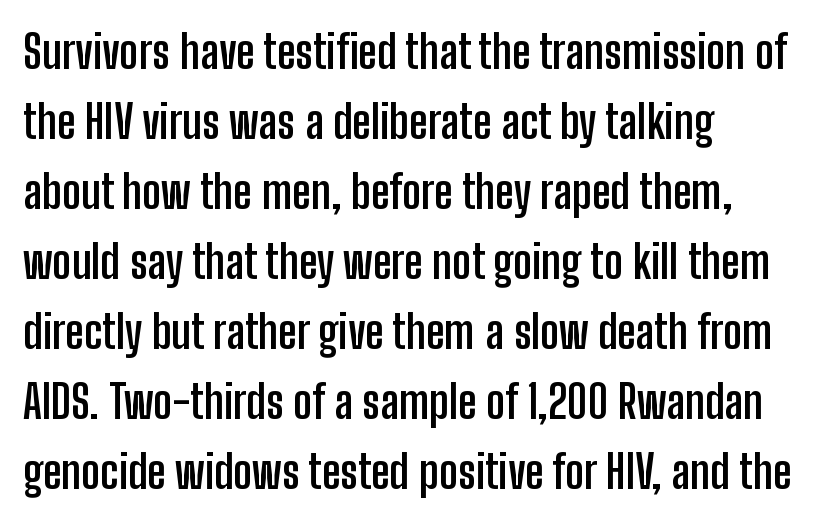
{"serif": "no", "italic": "no", "bold": "yes", "weight": "semibold", "width": "condensed", "stroke_contrast": "low", "x_height": "medium", "monospaced": "no", "underline": "no", "align": "left", "line_spacing": "normal", "line_spacing_ratio": 1.52, "letter_spacing": "normal", "letter_spacing_em": 0.0, "glyph_px": 46}
